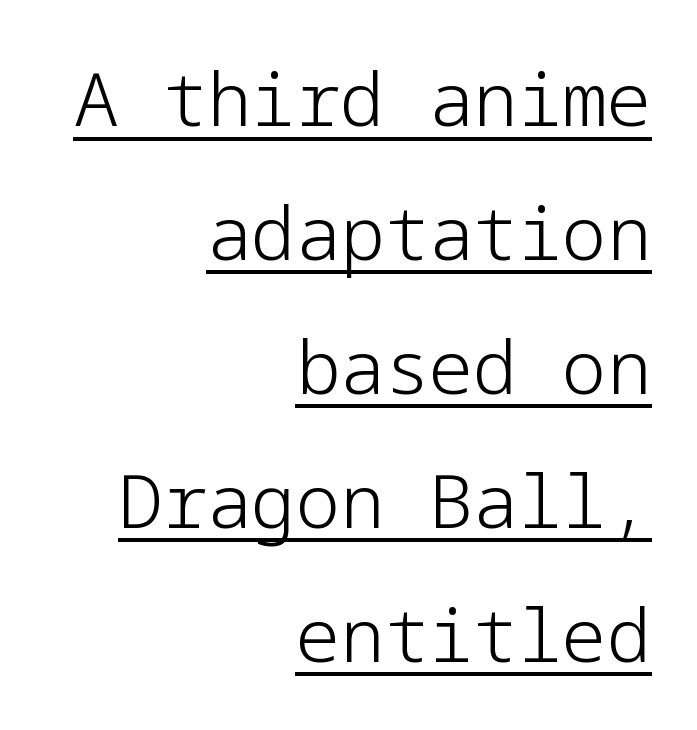
Q: Is the text bold? A: No.
Q: Is the text italic (slanted)? A: No, it is upright.
Q: Is the typeface a serif or a sans-serif typeface? A: Sans-serif.
Q: Is the text underlined? A: Yes.
Q: How is the paragraph aligned? A: Right-aligned.
Q: Is the spacing between letters normal or unusually wide? A: Normal.
Q: Width (condensed, normal, or wide)? A: Normal.
Q: Stroke contrast? A: Low.
Q: x-height? A: Medium.
